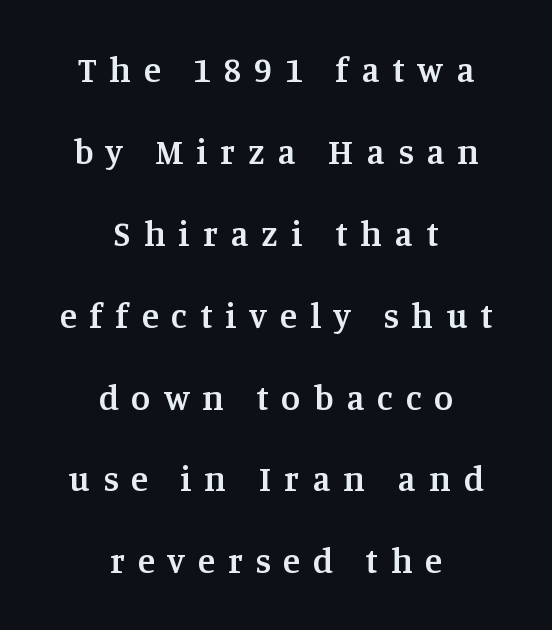
{"serif": "yes", "italic": "no", "bold": "semi", "weight": "semibold", "width": "normal", "stroke_contrast": "medium", "x_height": "large", "monospaced": "no", "underline": "no", "align": "center", "line_spacing": "loose", "line_spacing_ratio": 2.34, "letter_spacing": "wide", "letter_spacing_em": 0.37, "glyph_px": 35}
